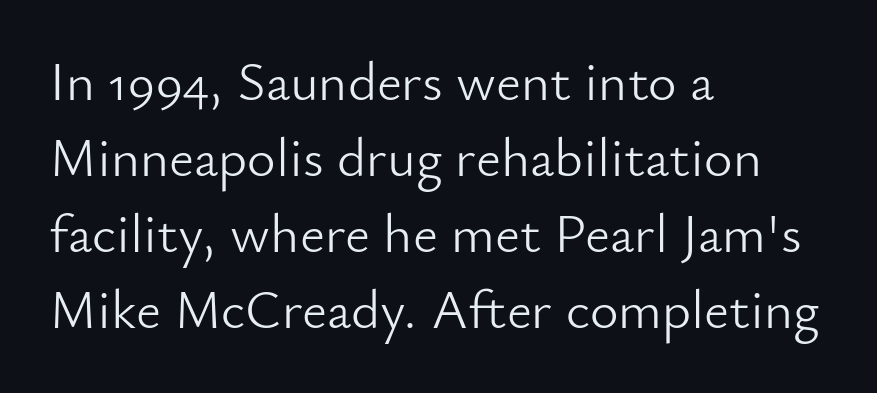
Just letters on the line, the space beneath them empty. In CSS terms this would be text-align: left. Are there feet on the stems? There aren't — it's a sans. What's the leading like? Ordinary, nothing unusual.
